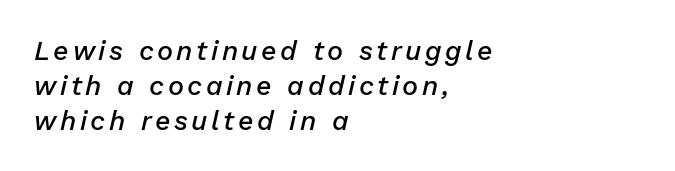
The image shows 27 px text type, italic (leaning right); set left-aligned, normal line spacing (1.29x), not underlined.
